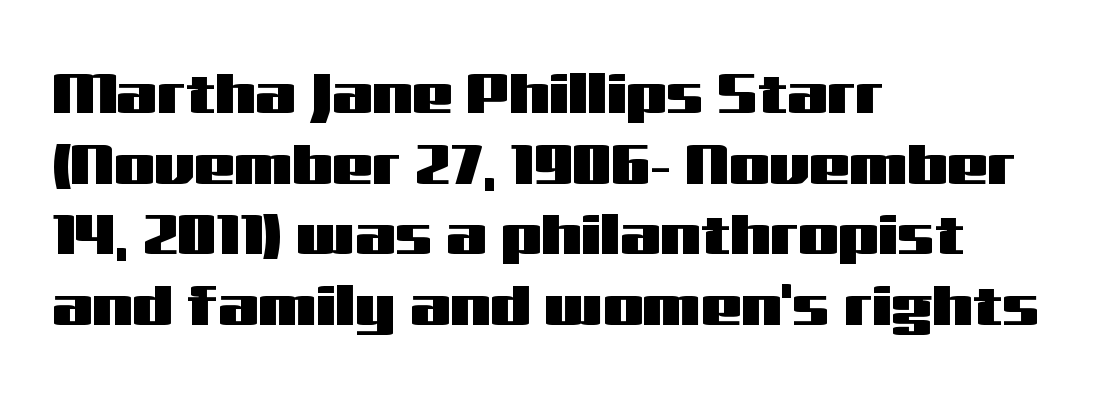
Q: Is the text italic (slanted)? A: No, it is upright.
Q: Is the typeface a serif or a sans-serif typeface? A: Sans-serif.
Q: Is the text underlined? A: No.
Q: How is the paragraph aligned? A: Left-aligned.
Q: Is the spacing between letters normal or unusually wide? A: Normal.
Q: Width (condensed, normal, or wide)? A: Wide.
Q: Stroke contrast? A: Medium.
Q: x-height? A: Medium.
Q: Monospaced? A: No.
